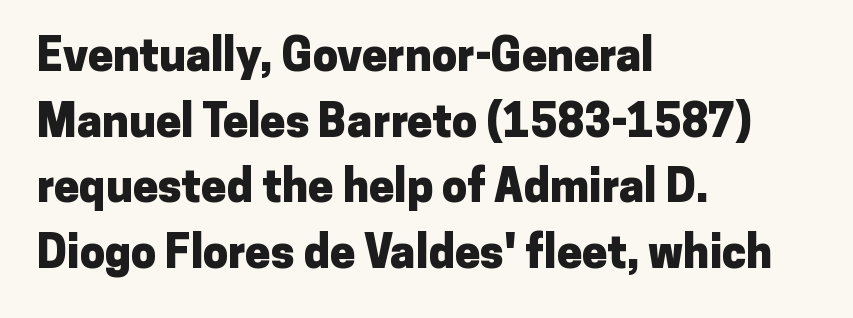
The image shows 45 px heavy sans-serif type, upright; set left-aligned, normal line spacing (1.46x), normal letter spacing, not underlined; low stroke contrast and a medium x-height.
